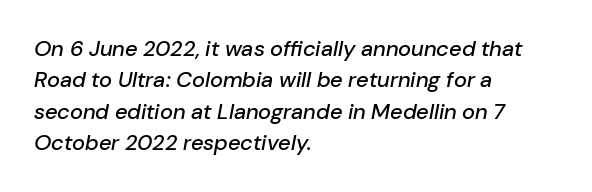
Q: Is the text italic (slanted)? A: Yes, it leans right by about 10 degrees.
Q: Is the text underlined? A: No.
Q: How is the paragraph aligned? A: Left-aligned.
Q: Is the spacing between letters normal or unusually wide? A: Normal.
Q: Is the spacing between lines tight, normal or loose? A: Normal.
